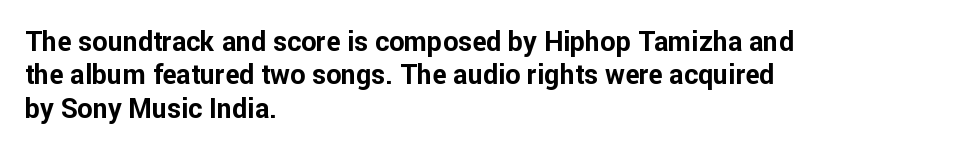
The image shows 27 px bold type, upright; set left-aligned, line spacing 1.24x, normal letter spacing, not underlined.
